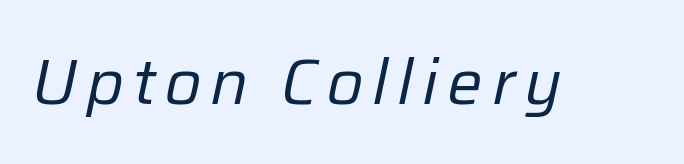
Q: Is the text bold? A: No.
Q: Is the text italic (slanted)? A: Yes, it leans right by about 12 degrees.
Q: Is the text underlined? A: No.
Q: Width (condensed, normal, or wide)? A: Normal.
Q: Stroke contrast? A: Low.
Q: x-height? A: Medium.
Q: Monospaced? A: No.
